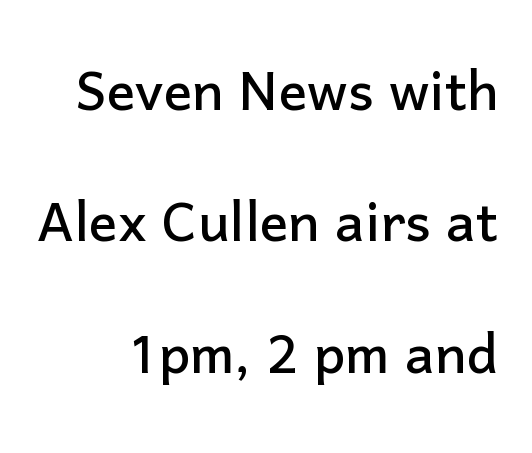
Quick note: underline off. Characters follow at the spacing the type designer built in. Do the letters lean? They stand straight. The rendering uses natural spacing where letterforms have individual widths. The type family on display is of the sans-serif kind. Reading down the block, your eye finds every line finishing at a fixed right position.
